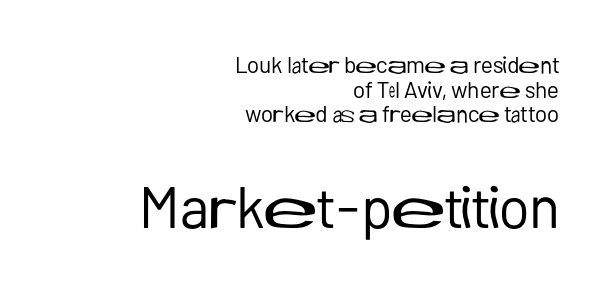
The image shows 58 px regular-weight sans-serif type, upright; set right-aligned, tight line spacing (1.07x), normal letter spacing, not underlined; the second (bottom) block is 2.52x larger; low stroke contrast and a medium x-height.
